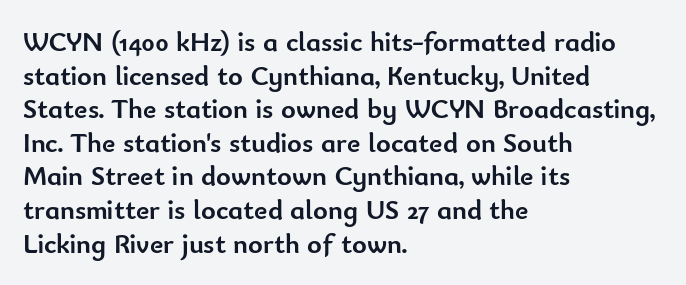
{"serif": "no", "italic": "no", "bold": "yes", "weight": "semibold", "width": "normal", "stroke_contrast": "low", "x_height": "small", "monospaced": "no", "underline": "no", "align": "left", "line_spacing_ratio": 1.2, "letter_spacing": "normal", "letter_spacing_em": 0.0, "glyph_px": 28}
